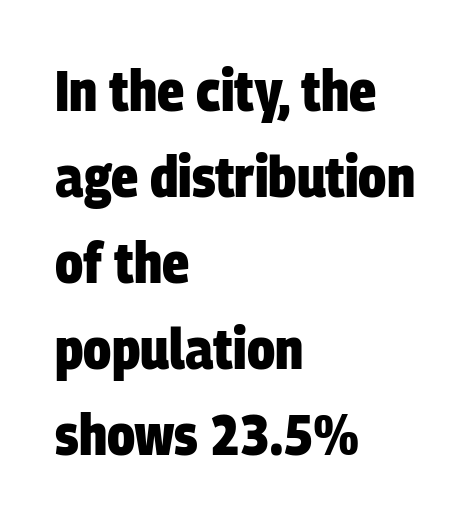
The image shows 57 px heavy, condensed sans-serif type; set left-aligned, normal line spacing (1.51x), normal letter spacing, not underlined; low stroke contrast and a large x-height.
